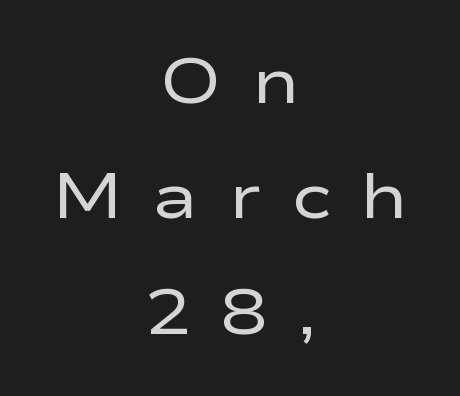
The image shows 63 px regular-weight, wide sans-serif type, upright; set centered, line spacing 1.83x, unusually wide letter spacing (+0.47 em), not underlined; low stroke contrast and a medium x-height.
